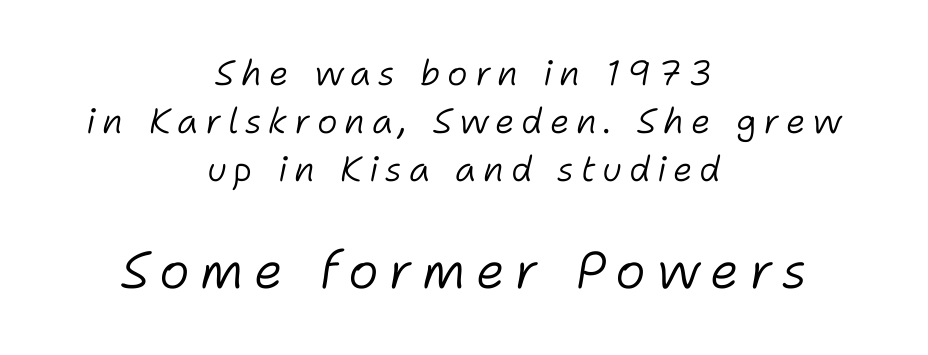
The rendering enlarges the type as you move from the upper chunk to the lower. Has an underline been added? It has not. Characters are canted at an angle relative to the baseline's perpendicular. The leading is moderate, giving the passage an even texture. Think of a printed novel: that variable character pitch is what you see here.
